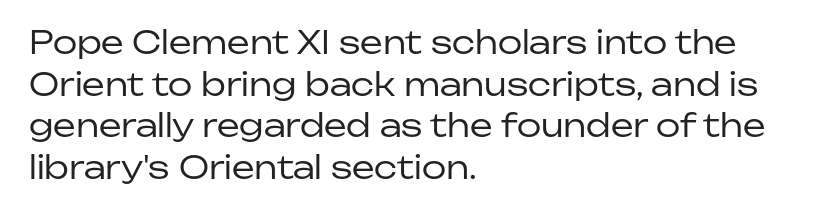
The image shows 32 px regular-weight sans-serif type, upright; set left-aligned, normal line spacing (1.3x), normal letter spacing, not underlined; low stroke contrast and a medium x-height.
